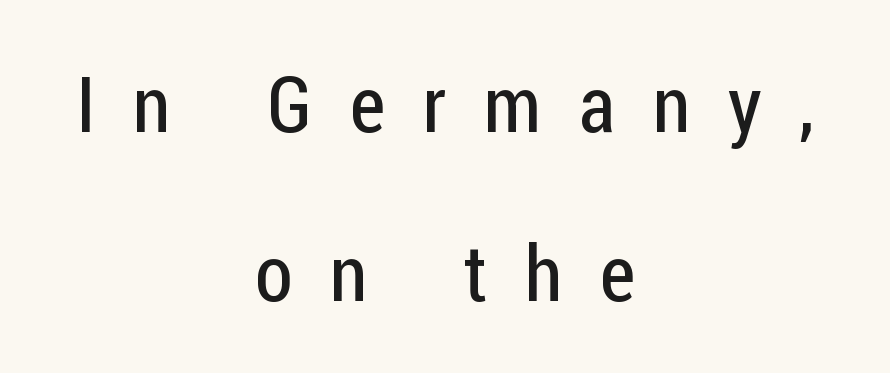
{"serif": "no", "italic": "no", "bold": "no", "weight": "regular", "width": "condensed", "stroke_contrast": "low", "x_height": "medium", "monospaced": "no", "underline": "no", "align": "center", "line_spacing": "loose", "line_spacing_ratio": 2.19, "letter_spacing": "wide", "letter_spacing_em": 0.49, "glyph_px": 77}
